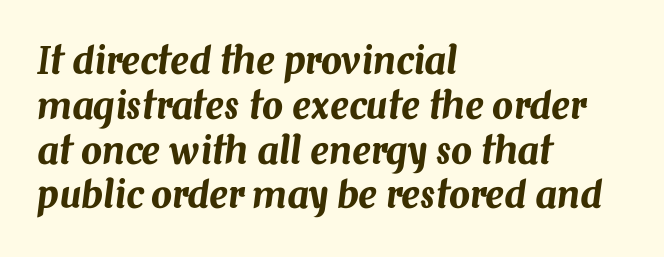
Q: Is the text italic (slanted)? A: Yes, it leans right by about 7 degrees.
Q: Is the text underlined? A: No.
Q: How is the paragraph aligned? A: Left-aligned.
Q: Is the spacing between letters normal or unusually wide? A: Normal.
Q: Width (condensed, normal, or wide)? A: Normal.
Q: Stroke contrast? A: Medium.
Q: x-height? A: Medium.
Q: Monospaced? A: No.
